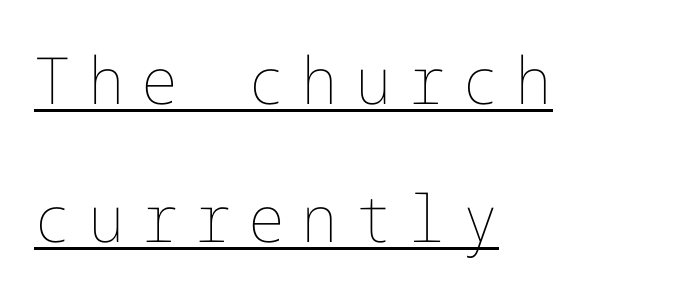
{"italic": "no", "bold": "no", "weight": "thin", "width": "normal", "stroke_contrast": "low", "x_height": "medium", "underline": "yes", "align": "left", "line_spacing": "loose", "line_spacing_ratio": 2.13, "letter_spacing": "wide", "letter_spacing_em": 0.26, "glyph_px": 65}
